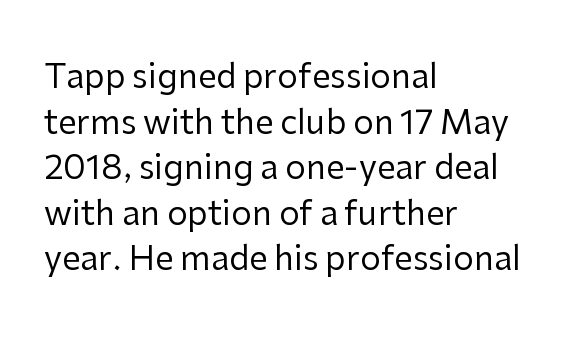
The image shows 33 px regular-weight sans-serif type, upright; set left-aligned, normal line spacing (1.38x), normal letter spacing, not underlined; low stroke contrast and a medium x-height.
